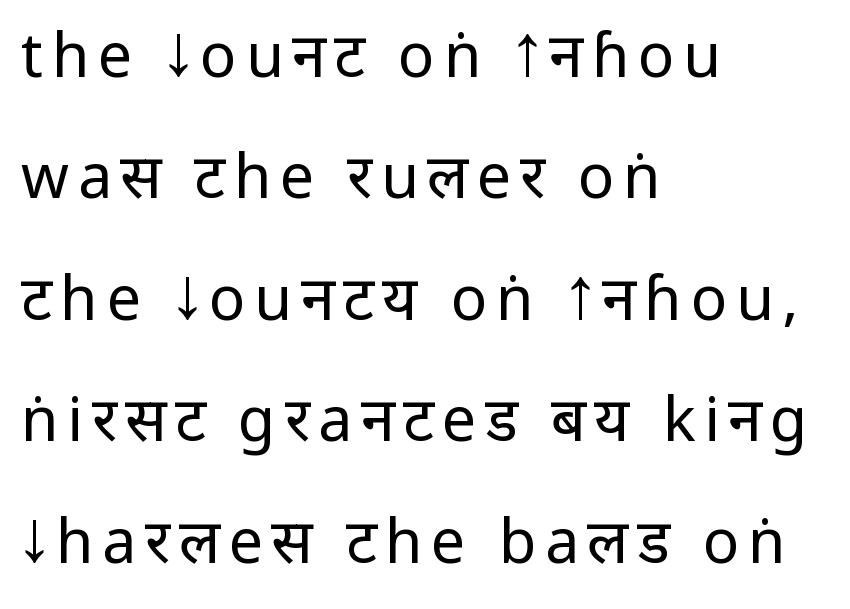
{"serif": "no", "italic": "no", "bold": "no", "weight": "regular", "width": "condensed", "stroke_contrast": "low", "underline": "no", "align": "left", "line_spacing": "loose", "line_spacing_ratio": 1.99, "glyph_px": 61}
